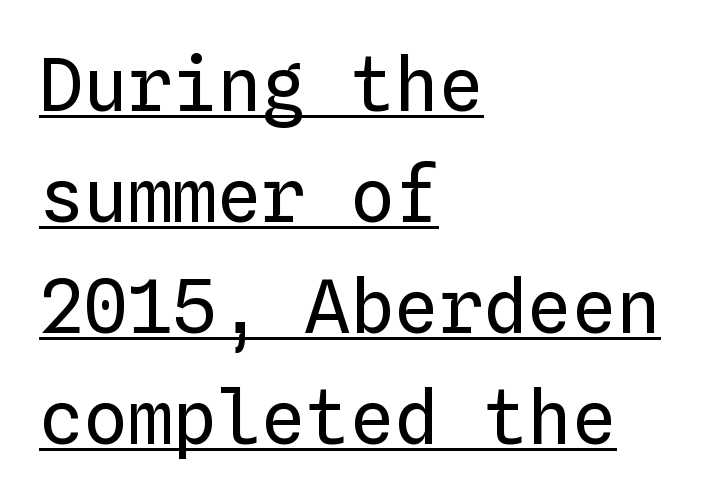
Does a line run under the words? Yes, clearly. Summary of vertical rhythm: regular, with standard interline spacing. No letter is thick-stroked: the sample isn't bold. Inter-character spacing is left at the font's built-in metrics.
